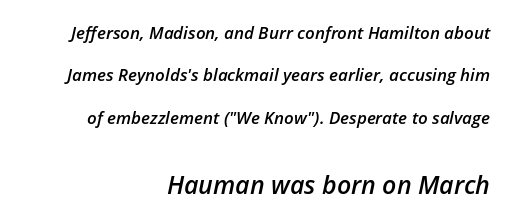
Q: Is the text bold? A: Semi-bold.
Q: Is the text italic (slanted)? A: Yes, it leans right by about 12 degrees.
Q: Is the text underlined? A: No.
Q: How is the paragraph aligned? A: Right-aligned.
Q: Is the spacing between letters normal or unusually wide? A: Normal.
Q: Is the spacing between lines tight, normal or loose? A: Loose.
Q: Which block of text is set in a larger size, the first (top) or the second (bottom)? A: The second (bottom) one.
